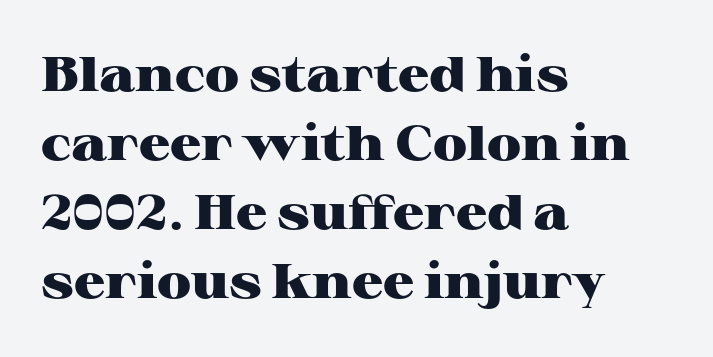
The image shows 49 px heavy, wide serif type, upright; set left-aligned, normal line spacing (1.41x), normal letter spacing, not underlined; high stroke contrast and a medium x-height.
